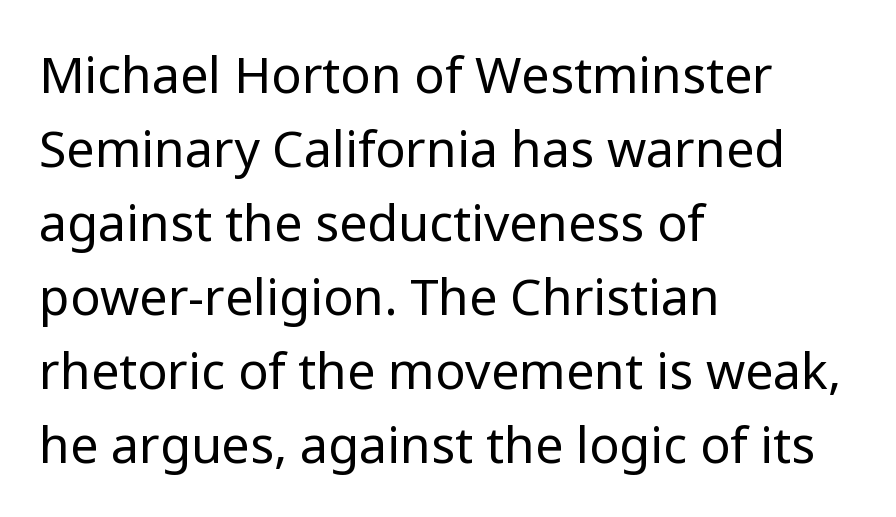
{"serif": "no", "italic": "no", "bold": "no", "weight": "regular", "width": "normal", "stroke_contrast": "low", "x_height": "medium", "monospaced": "no", "underline": "no", "align": "left", "line_spacing": "normal", "line_spacing_ratio": 1.48, "letter_spacing": "normal", "letter_spacing_em": 0.0, "glyph_px": 50}
